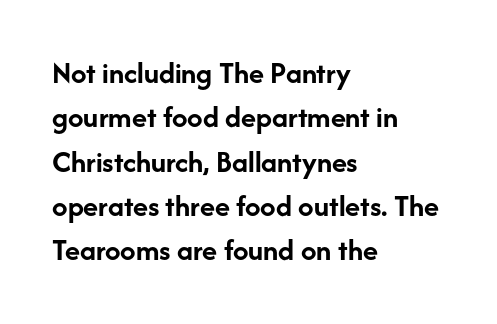
The passage shown stacks its lines at a standard gap. Grotesque or geometric, the face here clearly has no serifs. The sample has been set heavy, in full bold. A classic flush-left, rag-right setting is used for this passage.
